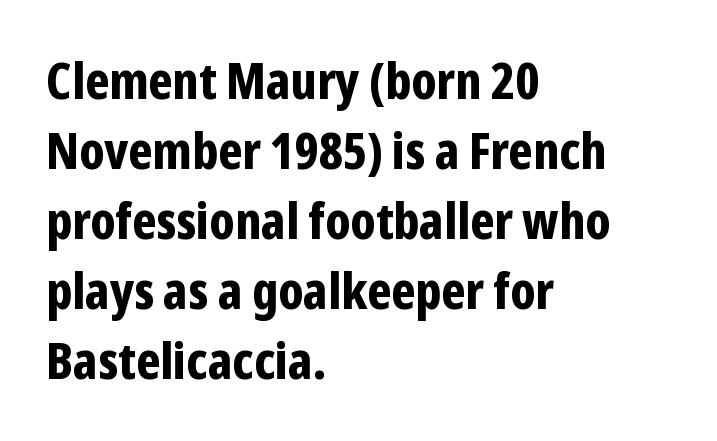
The font's upright variant was chosen for this text. Does the weight exceed regular? Yes, all the way to bold. Honestly, the letter spacing is just normal — you wouldn't notice it. The face used here is a sans, in the tradition of grotesques and geometrics.
